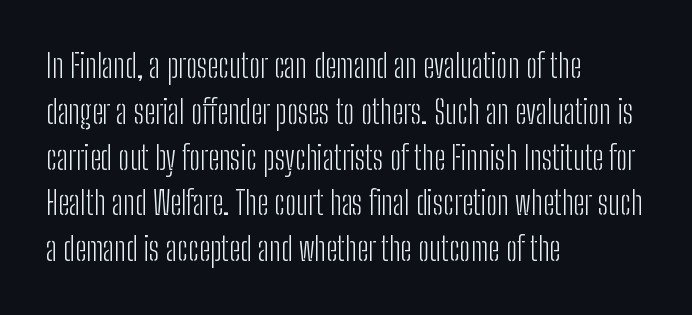
The space directly below the letters is spotless. The letters advance in unequal steps, a hallmark of proportional type. Short note: letters normally spaced. Baseline-to-baseline distance is the conventional proportion of letter height. Stems here are at most as thick as an everyday book face.
